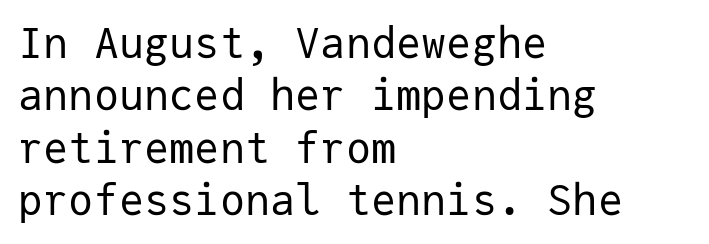
The image shows 42 px regular-weight sans-serif type, upright, monospaced; set left-aligned, normal line spacing (1.25x), normal letter spacing, not underlined; low stroke contrast and a medium x-height.
